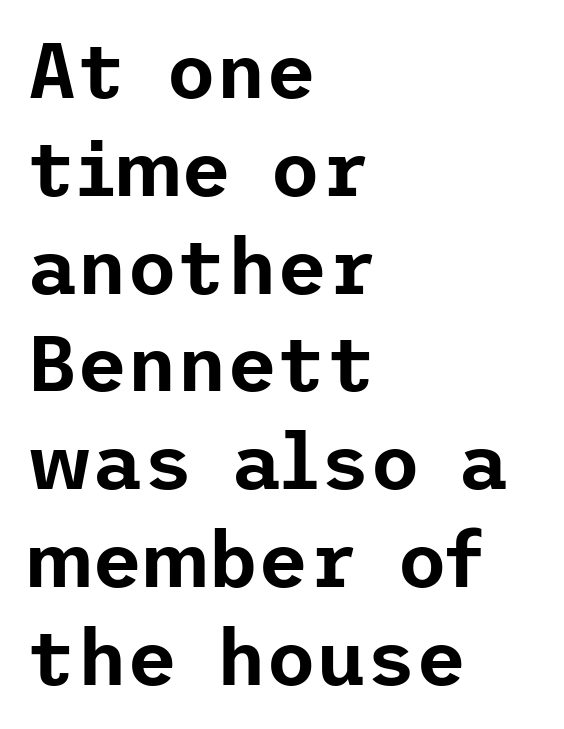
In CSS terms this would be text-align: left. Clear beneath every line of the passage. This is sans-serif lettering, the kind often seen on screens and signage. It's the straight-up-and-down kind of type.
